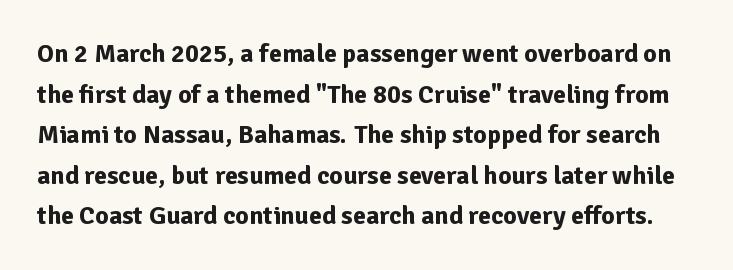
Q: Is the text bold? A: Yes.
Q: Is the text italic (slanted)? A: No, it is upright.
Q: Is the text underlined? A: No.
Q: Is the spacing between letters normal or unusually wide? A: Normal.
Q: Is the spacing between lines tight, normal or loose? A: Normal.
